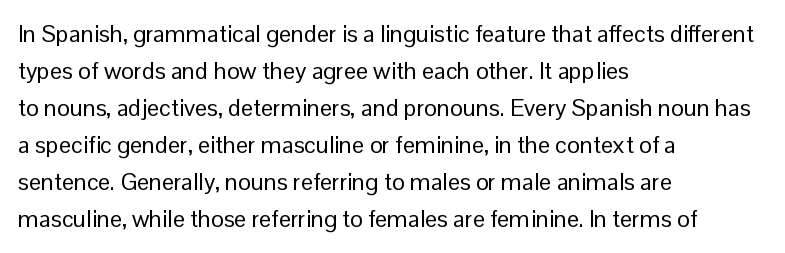
Q: Is the text bold? A: No.
Q: Is the text italic (slanted)? A: No, it is upright.
Q: Is the text underlined? A: No.
Q: How is the paragraph aligned? A: Left-aligned.
Q: Is the spacing between letters normal or unusually wide? A: Normal.
Q: Is the spacing between lines tight, normal or loose? A: Normal.
